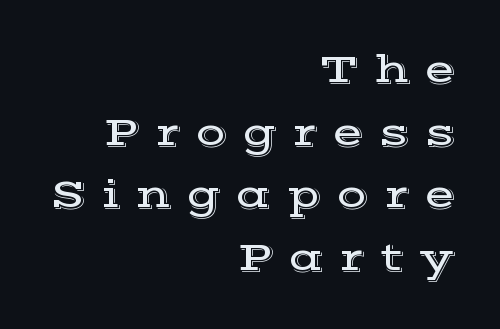
The gap between lines stays unmarked. You could not count columns in this text — the font is proportionally spaced. Vertical strokes here are truly vertical. In terms of letterspacing, this is a distinctly airy, spread setting. Honestly, the row spacing looks completely unremarkable.
